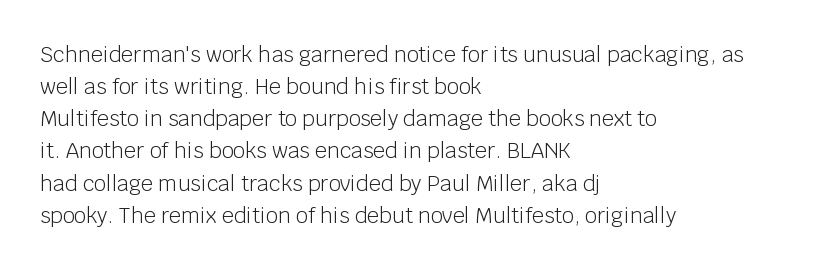
The image shows 21 px text type, upright; set left-aligned, normal line spacing (1.53x), normal letter spacing, not underlined.
